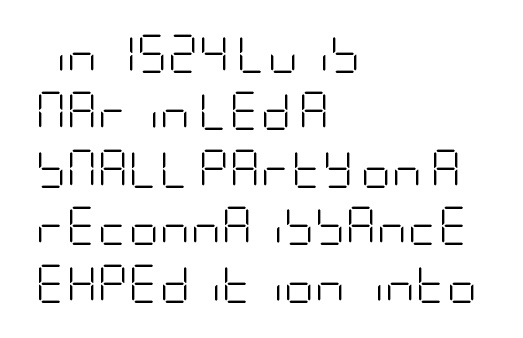
Does the type have serifs? No, each stem ends abruptly. The characters are drawn with everyday or finer stroke widths. Nobody drew a line under any word here. Interline gaps are of average width in this sample.
